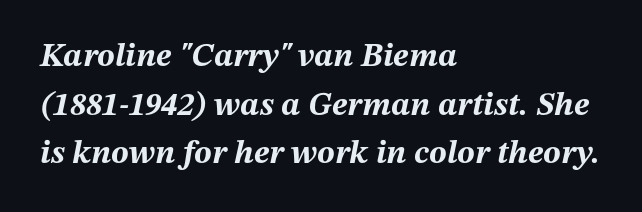
Q: Is the text bold? A: Yes.
Q: Is the text italic (slanted)? A: Yes, it leans right by about 12 degrees.
Q: Is the text underlined? A: No.
Q: How is the paragraph aligned? A: Left-aligned.
Q: Is the spacing between letters normal or unusually wide? A: Normal.
Q: Is the spacing between lines tight, normal or loose? A: Normal.
Q: Width (condensed, normal, or wide)? A: Normal.
Q: Stroke contrast? A: Medium.
Q: x-height? A: Medium.
Q: Monospaced? A: No.
